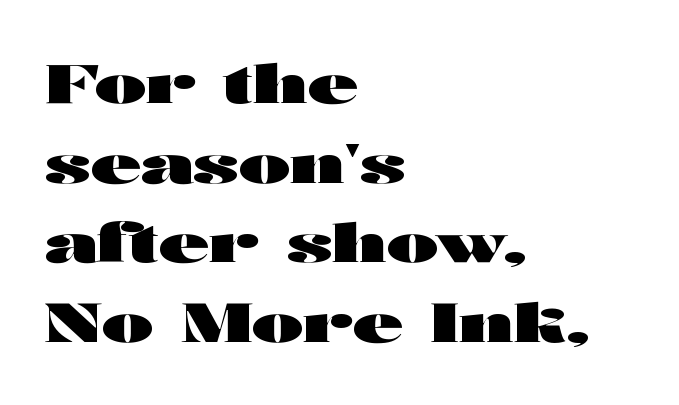
Is this a fixed-width face? No — the glyphs have proportional, varying widths. Plain, unruled lines of type. Does the lettering tilt? It doesn't — this is upright. These lines carry a lot of weight — the face is fully bold.
